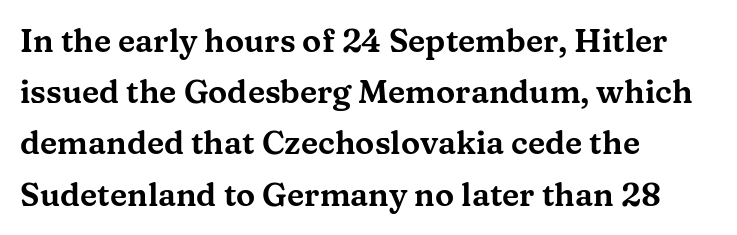
Q: Is the text italic (slanted)? A: No, it is upright.
Q: Is the typeface a serif or a sans-serif typeface? A: Serif.
Q: Is the text underlined? A: No.
Q: How is the paragraph aligned? A: Left-aligned.
Q: Is the spacing between letters normal or unusually wide? A: Normal.
Q: Is the spacing between lines tight, normal or loose? A: Normal.
Q: Width (condensed, normal, or wide)? A: Wide.
Q: Stroke contrast? A: Medium.
Q: x-height? A: Medium.
Q: Monospaced? A: No.
